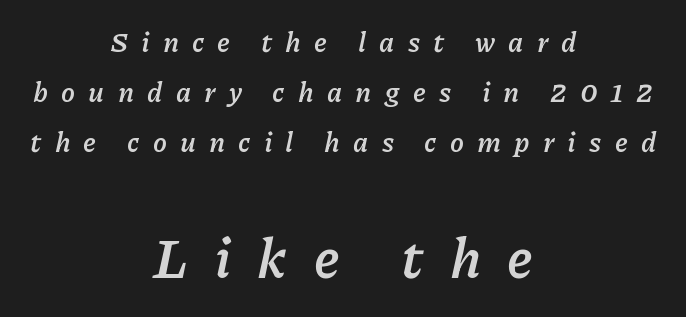
You could not count columns in this text — the font is proportionally spaced. Any mark beneath the type? The region is blank. Characters follow at a spacing far wider than the type designer built in. You get the small type first, then a jump to larger type.
